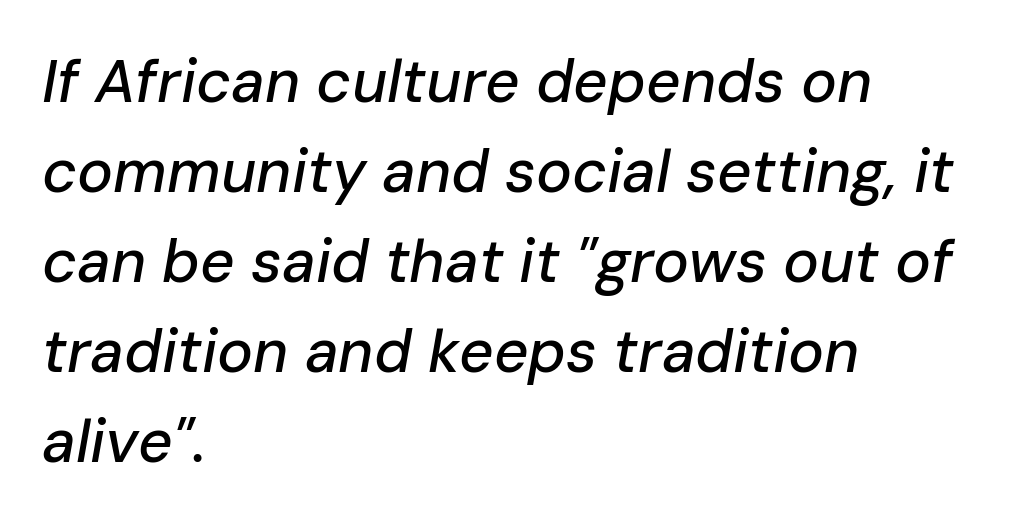
{"italic": "yes", "lean": "right", "slant_degrees": 10, "width": "normal", "stroke_contrast": "low", "x_height": "medium", "monospaced": "no", "underline": "no", "align": "left", "line_spacing": "normal", "line_spacing_ratio": 1.5, "letter_spacing": "normal", "letter_spacing_em": 0.0, "glyph_px": 60}
